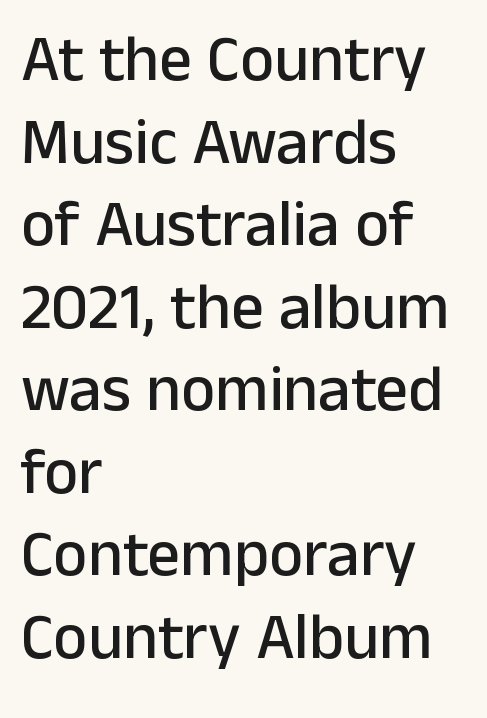
Q: Is the text italic (slanted)? A: No, it is upright.
Q: Is the typeface a serif or a sans-serif typeface? A: Sans-serif.
Q: Is the text underlined? A: No.
Q: How is the paragraph aligned? A: Left-aligned.
Q: Is the spacing between letters normal or unusually wide? A: Normal.
Q: Is the spacing between lines tight, normal or loose? A: Normal.
Q: Width (condensed, normal, or wide)? A: Normal.
Q: Stroke contrast? A: Low.
Q: x-height? A: Medium.
Q: Monospaced? A: No.
